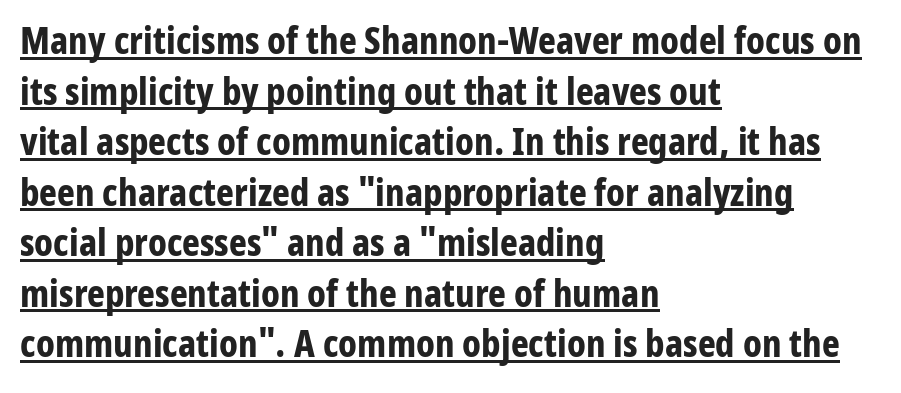
The letters stand upright; this is a roman face. No feet cap the strokes, marking this as sans-serif type. Notice how thick the strokes are: this is what a full bold looks like. Looks like regular typesetting: each glyph gets only the width it needs. Caption: multi-line text, flush left, ragged right. Compared with typical paragraphs, the rows here are spaced about the same.
